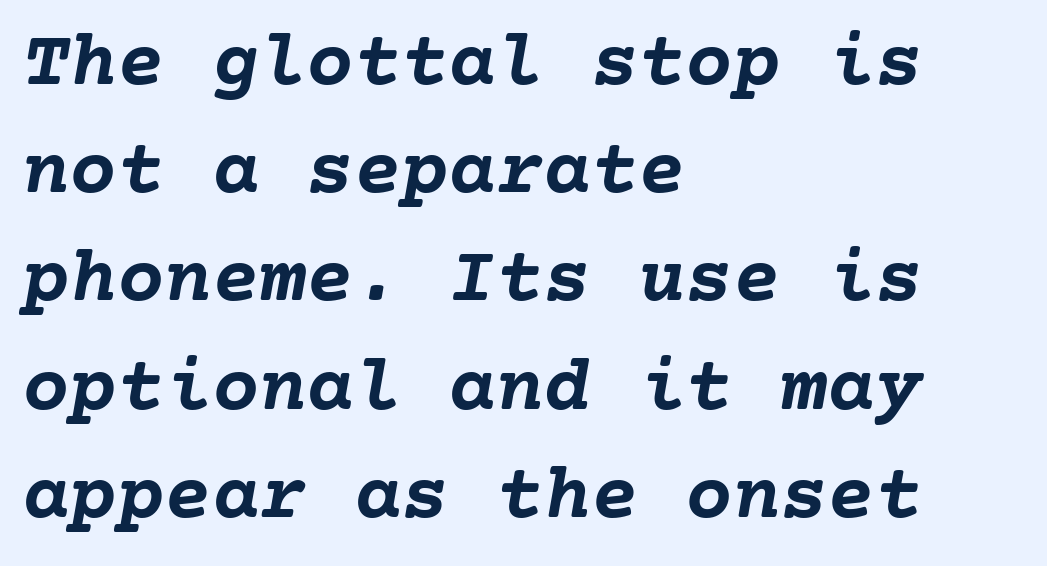
The image shows 79 px semibold type, italic (leaning right); set left-aligned, normal line spacing (1.37x), normal letter spacing, not underlined; low stroke contrast and a medium x-height.
